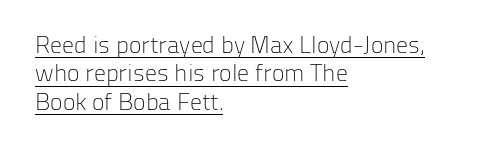
{"italic": "no", "bold": "no", "underline": "yes", "align": "left", "line_spacing_ratio": 1.18, "letter_spacing": "normal", "letter_spacing_em": 0.0, "glyph_px": 24}
